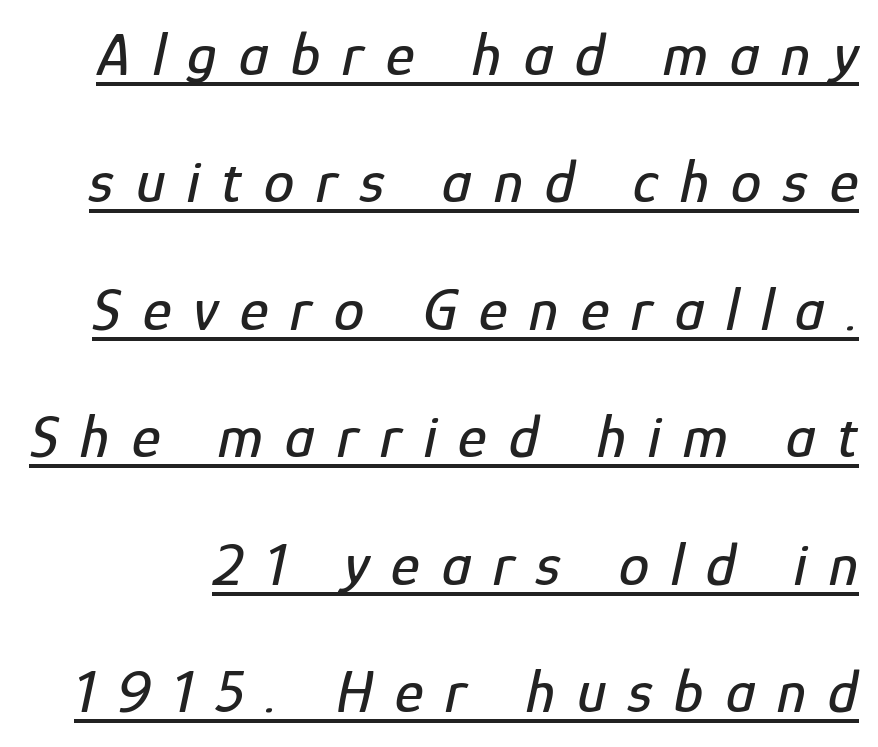
Honestly, the underline is the first thing you notice here. The passage shown is typed in a proportional face where columns would drift. You could only call the tracking loose — the letters float apart. Quick note: interline space is abundant.
